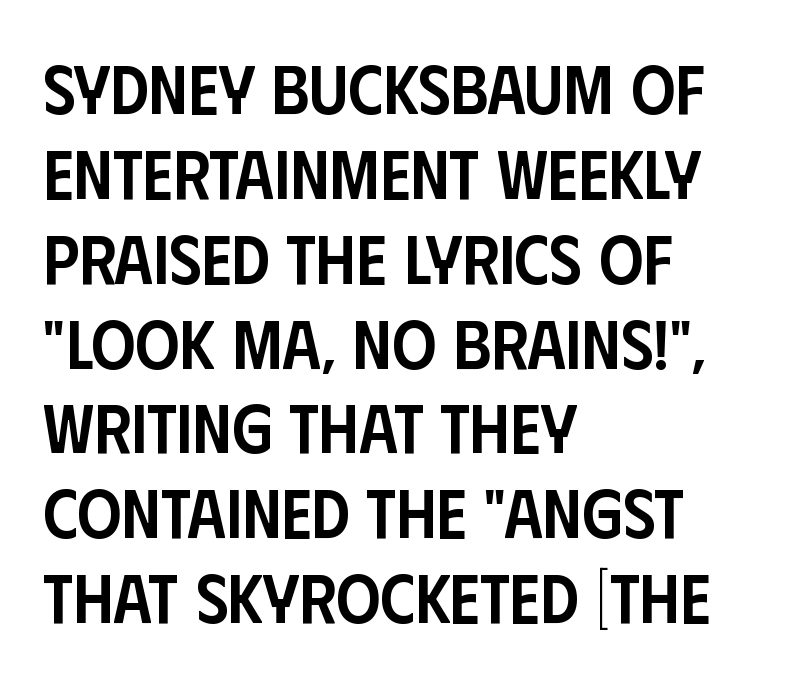
The image shows 69 px semibold, condensed sans-serif type, upright; set left-aligned, line spacing 1.23x, normal letter spacing, not underlined; low stroke contrast and a large x-height.
